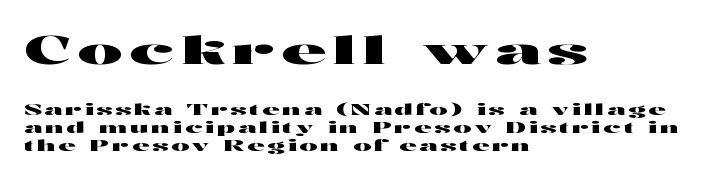
The image shows 38 px wide sans-serif type, upright; set left-aligned, line spacing 1.18x, not underlined; the first (top) block is 2.53x larger; high stroke contrast and a medium x-height.
